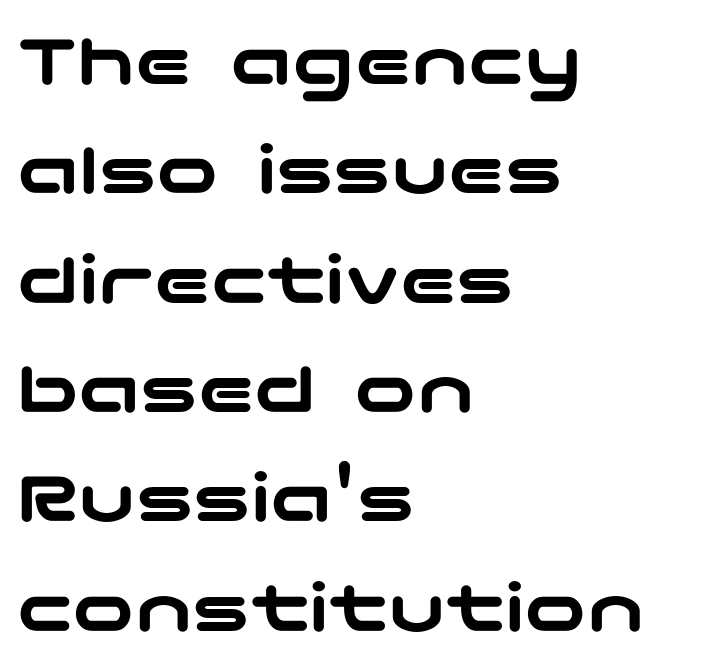
The foot of each line stays bare and open. The tracking reads as untouched default to a designer's eye. Regular leading. In terms of posture, this sample is upright. The compositor pushed each line to the left boundary.
